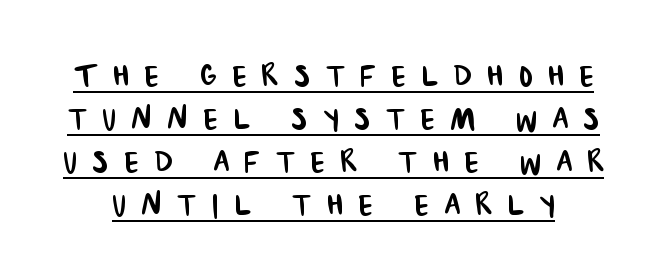
Q: Is the typeface a serif or a sans-serif typeface? A: Sans-serif.
Q: Is the text underlined? A: Yes.
Q: Is the spacing between letters normal or unusually wide? A: Unusually wide.
Q: Is the spacing between lines tight, normal or loose? A: Tight.
Q: Width (condensed, normal, or wide)? A: Condensed.
Q: Stroke contrast? A: Low.
Q: x-height? A: Large.
Q: Monospaced? A: No.
